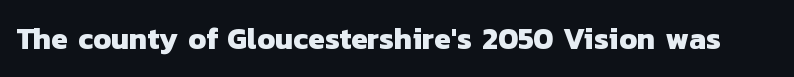
The image shows 30 px heavy sans-serif type; set normal letter spacing, not underlined; low stroke contrast and a medium x-height.
